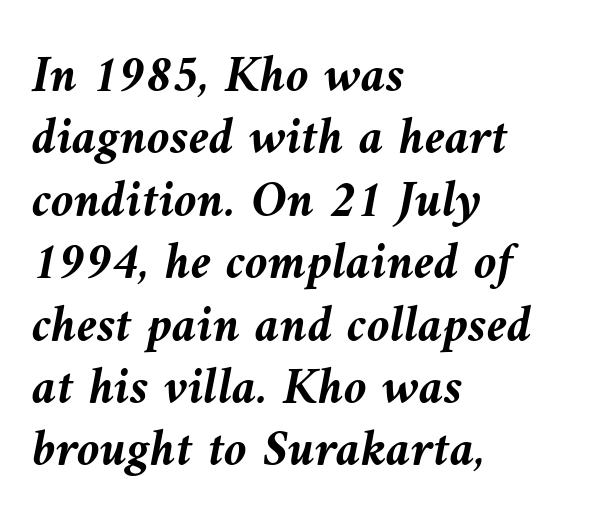
Q: Is the text bold? A: Yes.
Q: Is the text italic (slanted)? A: Yes, it leans left by about 9 degrees.
Q: Is the text underlined? A: No.
Q: How is the paragraph aligned? A: Left-aligned.
Q: Is the spacing between letters normal or unusually wide? A: Normal.
Q: Width (condensed, normal, or wide)? A: Normal.
Q: Stroke contrast? A: Medium.
Q: x-height? A: Medium.
Q: Monospaced? A: No.
